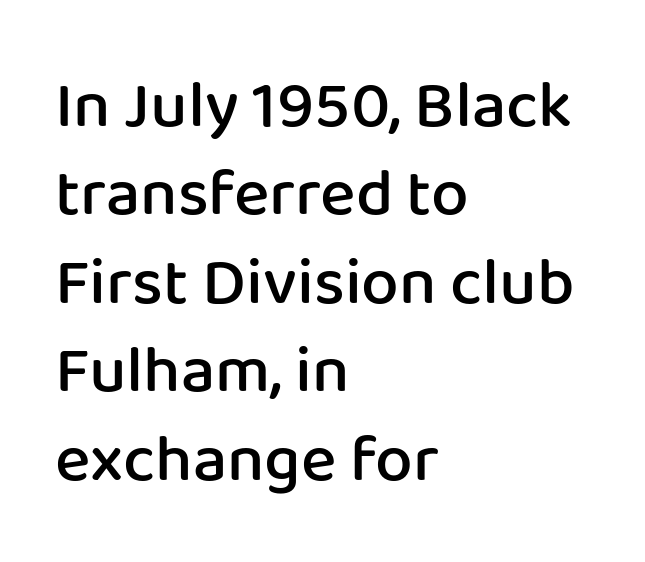
Q: Is the text bold? A: Semi-bold.
Q: Is the text italic (slanted)? A: No, it is upright.
Q: Is the typeface a serif or a sans-serif typeface? A: Sans-serif.
Q: Is the text underlined? A: No.
Q: How is the paragraph aligned? A: Left-aligned.
Q: Is the spacing between letters normal or unusually wide? A: Normal.
Q: Is the spacing between lines tight, normal or loose? A: Normal.
Q: Width (condensed, normal, or wide)? A: Normal.
Q: Stroke contrast? A: Low.
Q: x-height? A: Medium.
Q: Monospaced? A: No.
